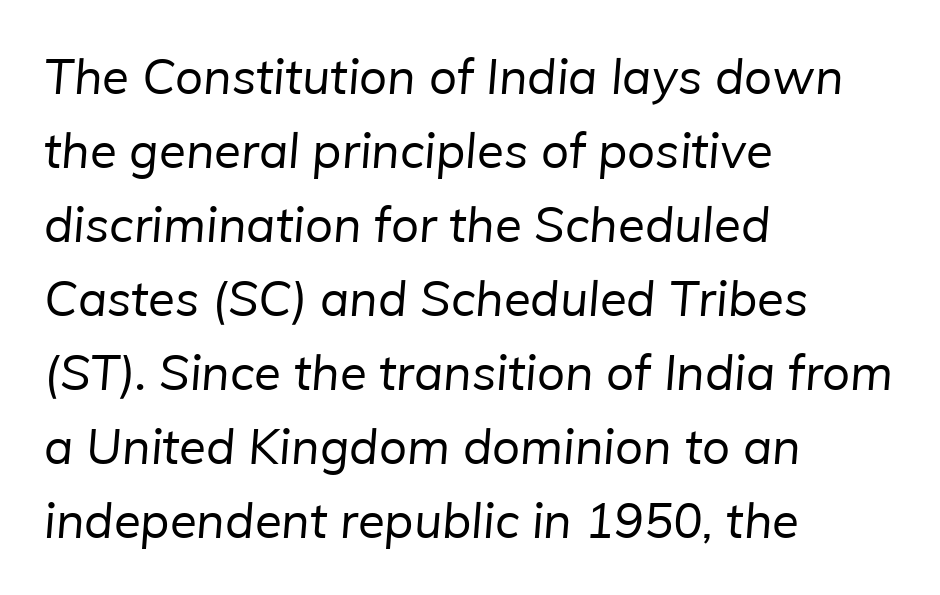
The image shows 49 px regular-weight sans-serif type; set left-aligned, normal line spacing (1.51x), normal letter spacing, not underlined; low stroke contrast and a medium x-height.
